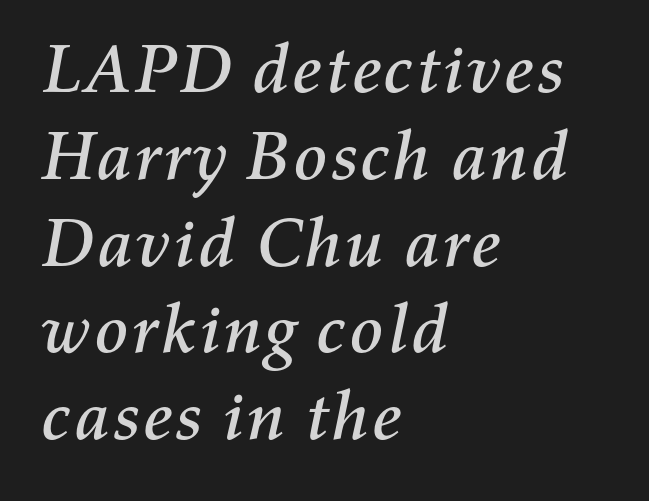
Is the letter spacing exaggerated? No — it looks like the ordinary default. Quick note: italic. One-word summary of the alignment: left. Each letter keeps its own natural width here, so spacing adapts to shape. Nobody drew a line under any word here.
